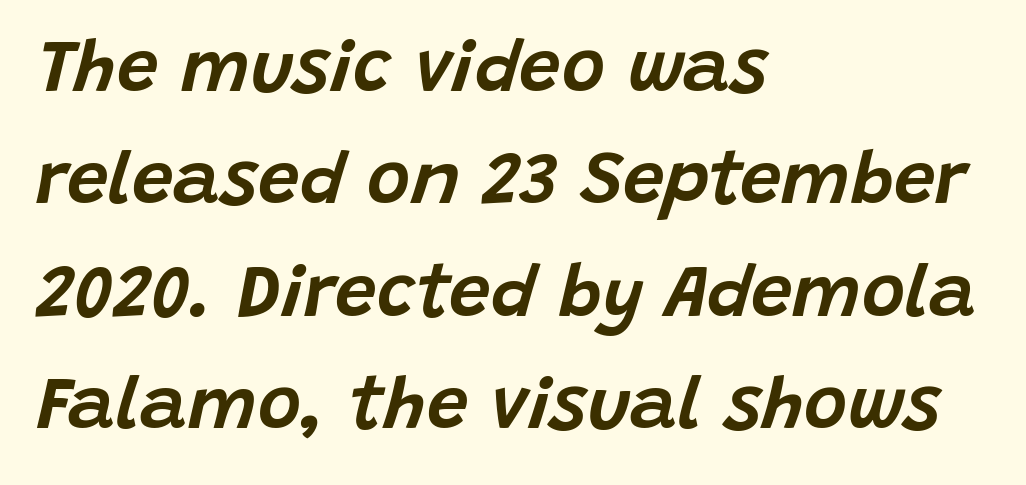
The image shows 74 px text type, italic (leaning right); set left-aligned, normal line spacing (1.52x), normal letter spacing, not underlined; low stroke contrast and a large x-height.
